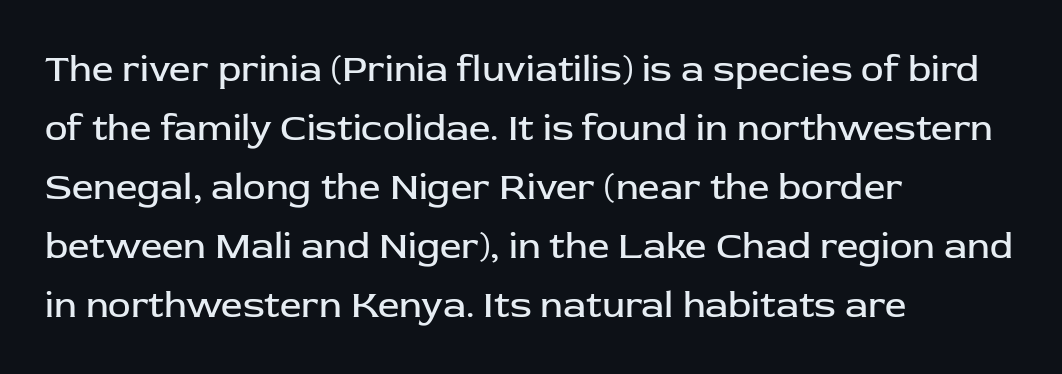
The image shows 38 px regular-weight sans-serif type, upright; set left-aligned, normal line spacing (1.55x), normal letter spacing, not underlined; low stroke contrast and a medium x-height.
